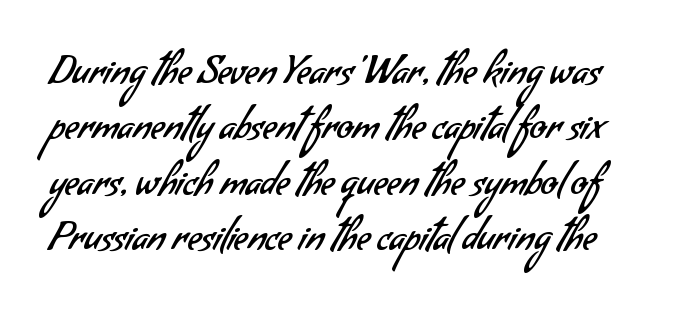
The image shows 38 px regular-weight sans-serif type; set normal line spacing (1.46x), normal letter spacing, not underlined; low stroke contrast and a small x-height.
